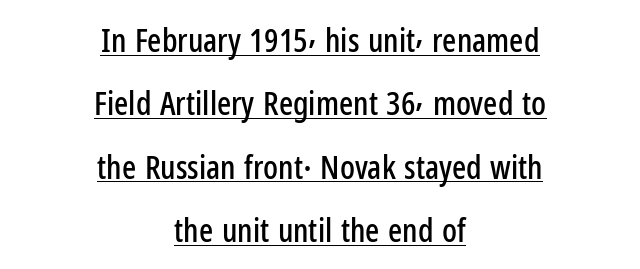
Q: Is the text italic (slanted)? A: No, it is upright.
Q: Is the typeface a serif or a sans-serif typeface? A: Sans-serif.
Q: Is the text underlined? A: Yes.
Q: How is the paragraph aligned? A: Centered.
Q: Is the spacing between letters normal or unusually wide? A: Normal.
Q: Is the spacing between lines tight, normal or loose? A: Loose.
Q: Width (condensed, normal, or wide)? A: Condensed.
Q: Stroke contrast? A: Low.
Q: x-height? A: Medium.
Q: Monospaced? A: No.
